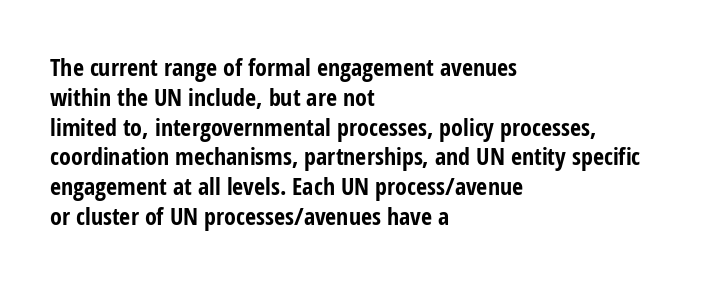
Every character sits straight up, as roman type does. This rendering uses left alignment, leaving the right contour irregular. Letters rest on an invisible, unmarked baseline. The passage shown has conventional tracking throughout. Pretty heavy lettering here — definitely bold.
